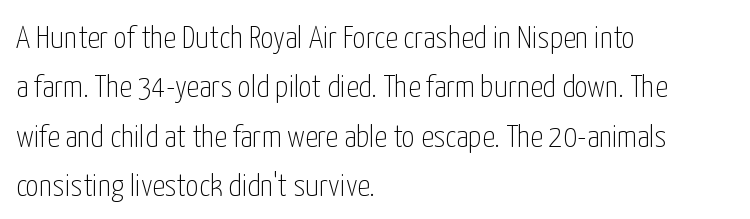
The passage shown is typed in a proportional face where columns would drift. Left-aligned paragraph, ragged on the right. Summary of weight: not heavy and not bold. Compared with typical body copy, the letter spacing here is the same. In terms of posture, this sample is upright.
